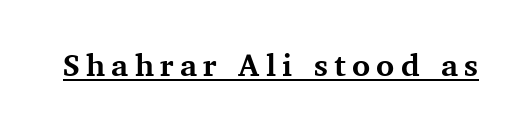
{"serif": "yes", "italic": "no", "bold": "yes", "weight": "bold", "width": "normal", "stroke_contrast": "medium", "x_height": "medium", "monospaced": "no", "underline": "yes", "letter_spacing": "wide", "letter_spacing_em": 0.2, "glyph_px": 31}
